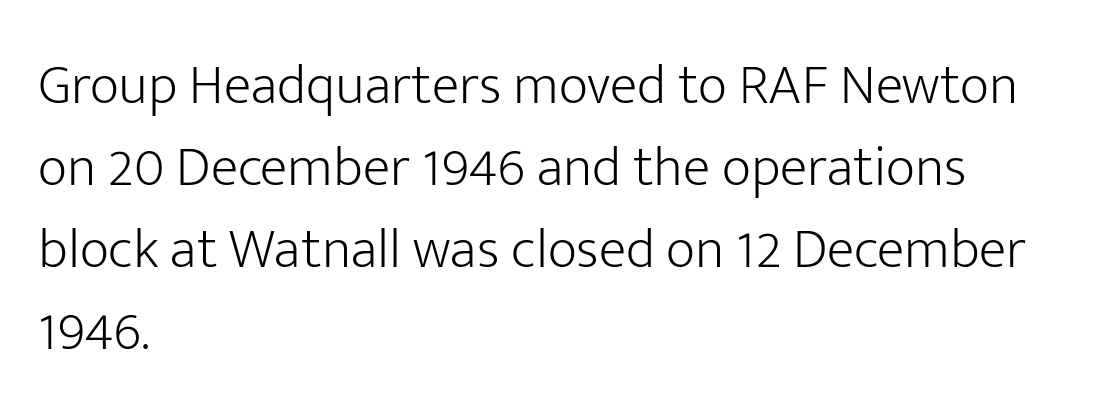
No chunkiness to these letters — they're not bold. One-word summary of the alignment: left. Do the characters align in a grid? No, the font is proportional. No extra tracking has been applied to these lines.
